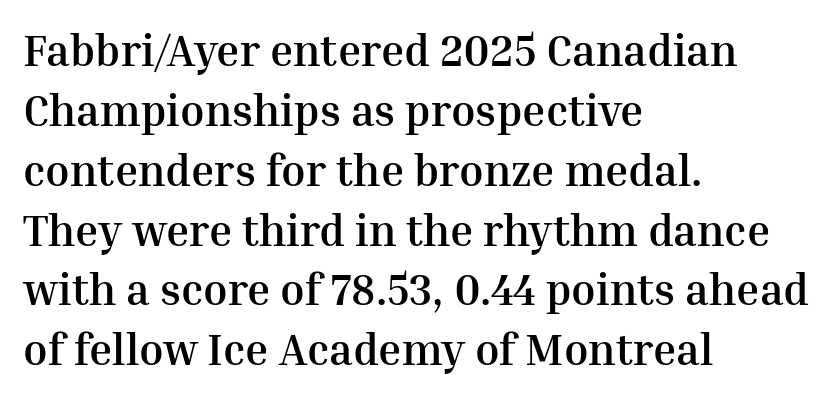
Q: Is the text bold? A: Yes.
Q: Is the text italic (slanted)? A: No, it is upright.
Q: Is the typeface a serif or a sans-serif typeface? A: Serif.
Q: Is the text underlined? A: No.
Q: How is the paragraph aligned? A: Left-aligned.
Q: Is the spacing between letters normal or unusually wide? A: Normal.
Q: Is the spacing between lines tight, normal or loose? A: Normal.
Q: Width (condensed, normal, or wide)? A: Normal.
Q: Stroke contrast? A: Medium.
Q: x-height? A: Medium.
Q: Monospaced? A: No.
